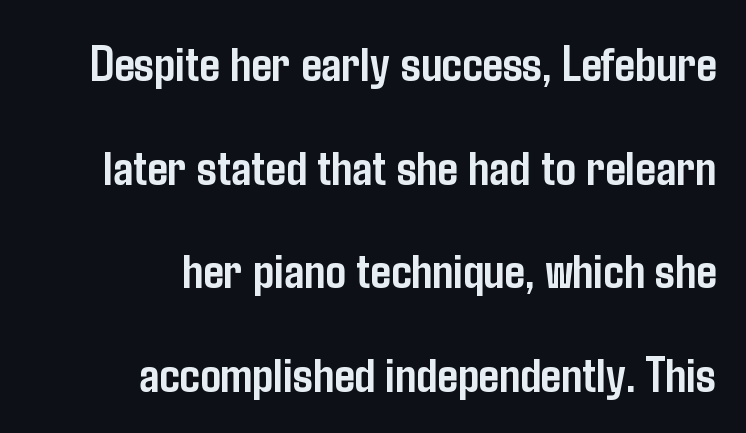
The image shows 51 px semibold, condensed sans-serif type, upright; set right-aligned, loose line spacing (2.03x), normal letter spacing, not underlined; low stroke contrast and a medium x-height.
